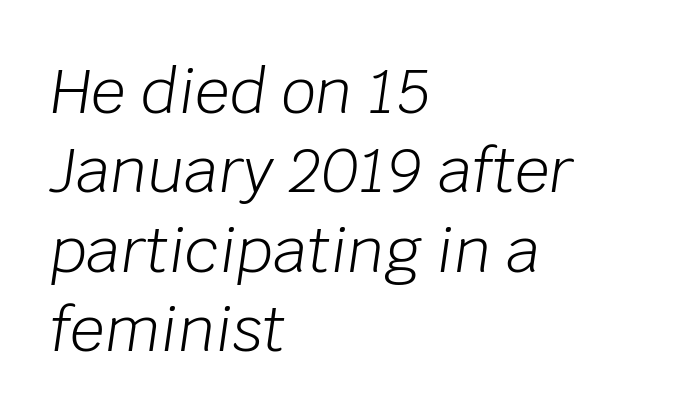
The passage shown is typed in a proportional face where columns would drift. No extra tracking has been applied to these lines. Is the type heavy? It reads as light-to-regular instead. How would I describe the line gaps? Plain and ordinary. The specimen omits any rule beneath the text block's lines. Horizontal alignment here is leftward, the default for most running prose.
